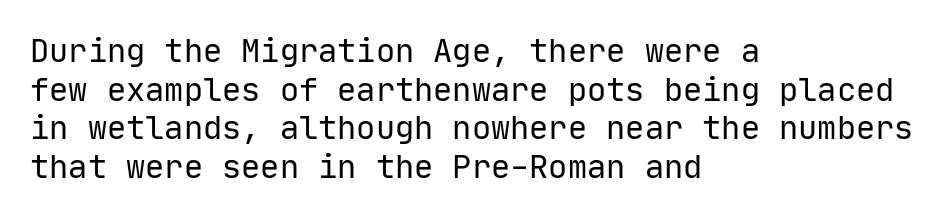
Q: Is the text bold? A: No.
Q: Is the text italic (slanted)? A: No, it is upright.
Q: Is the typeface a serif or a sans-serif typeface? A: Sans-serif.
Q: Is the text underlined? A: No.
Q: How is the paragraph aligned? A: Left-aligned.
Q: Is the spacing between letters normal or unusually wide? A: Normal.
Q: Width (condensed, normal, or wide)? A: Normal.
Q: Stroke contrast? A: Low.
Q: x-height? A: Medium.
Q: Monospaced? A: Yes.
